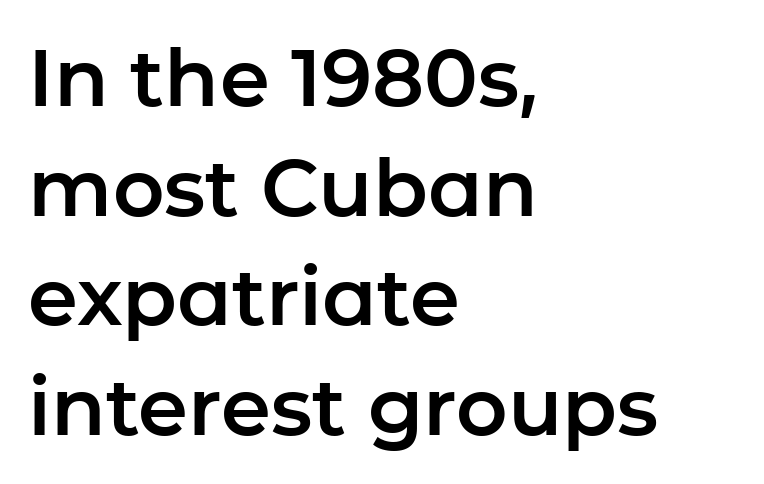
The image shows 80 px sans-serif type, upright; set left-aligned, normal line spacing (1.37x), normal letter spacing, not underlined; low stroke contrast and a medium x-height.
